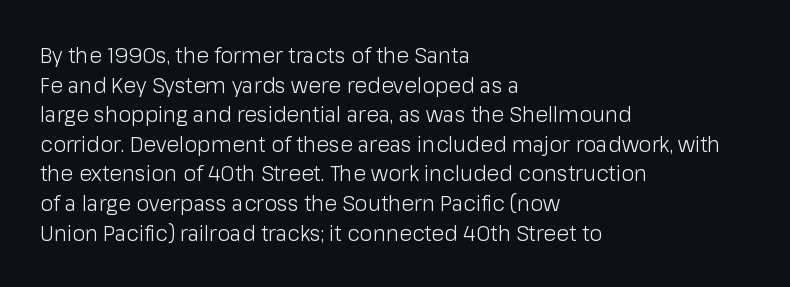
{"italic": "no", "bold": "no", "underline": "no", "align": "left", "line_spacing": "normal", "line_spacing_ratio": 1.41, "letter_spacing": "normal", "letter_spacing_em": 0.0, "glyph_px": 21}
